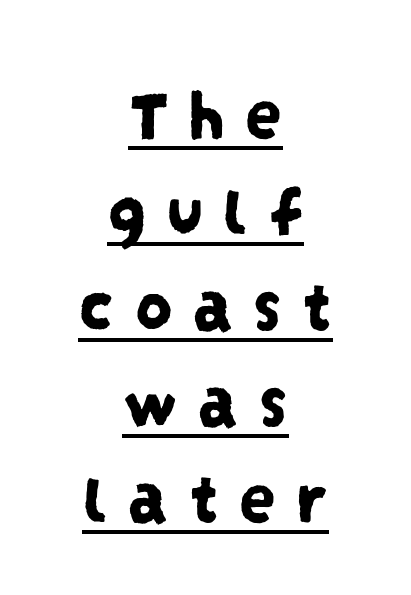
{"serif": "no", "width": "condensed", "stroke_contrast": "low", "x_height": "large", "monospaced": "no", "underline": "yes", "align": "center", "line_spacing": "normal", "line_spacing_ratio": 1.28, "letter_spacing": "wide", "letter_spacing_em": 0.25, "glyph_px": 75}
